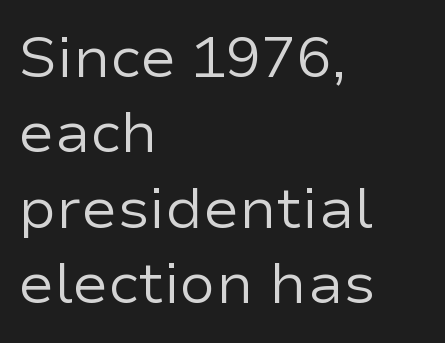
Q: Is the text bold? A: No.
Q: Is the text italic (slanted)? A: No, it is upright.
Q: Is the typeface a serif or a sans-serif typeface? A: Sans-serif.
Q: Is the text underlined? A: No.
Q: How is the paragraph aligned? A: Left-aligned.
Q: Is the spacing between letters normal or unusually wide? A: Normal.
Q: Is the spacing between lines tight, normal or loose? A: Normal.
Q: Width (condensed, normal, or wide)? A: Normal.
Q: Stroke contrast? A: Low.
Q: x-height? A: Medium.
Q: Monospaced? A: No.
